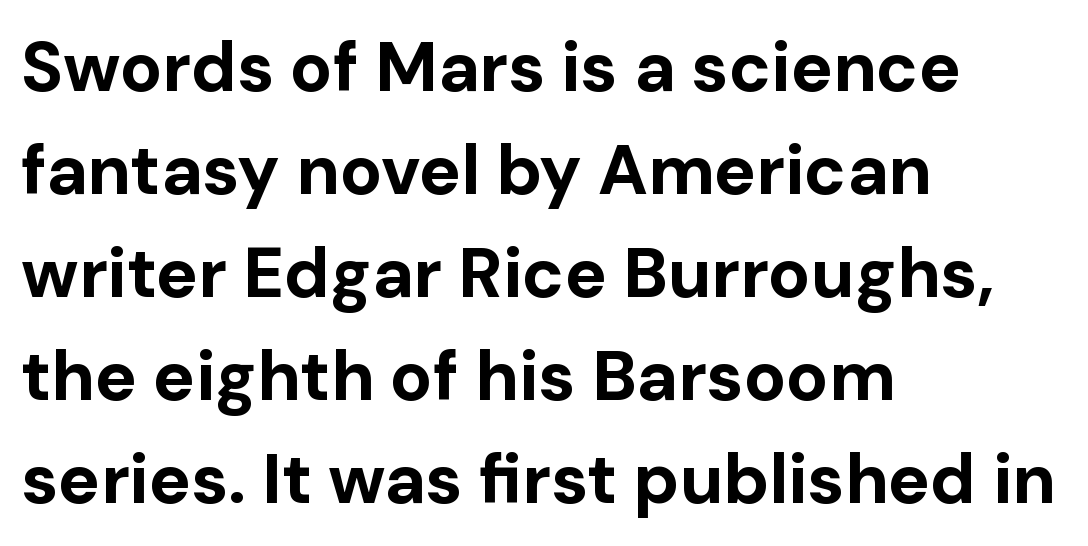
Q: Is the text bold? A: Yes.
Q: Is the text italic (slanted)? A: No, it is upright.
Q: Is the typeface a serif or a sans-serif typeface? A: Sans-serif.
Q: Is the text underlined? A: No.
Q: How is the paragraph aligned? A: Left-aligned.
Q: Is the spacing between letters normal or unusually wide? A: Normal.
Q: Is the spacing between lines tight, normal or loose? A: Normal.
Q: Width (condensed, normal, or wide)? A: Normal.
Q: Stroke contrast? A: Low.
Q: x-height? A: Medium.
Q: Monospaced? A: No.
